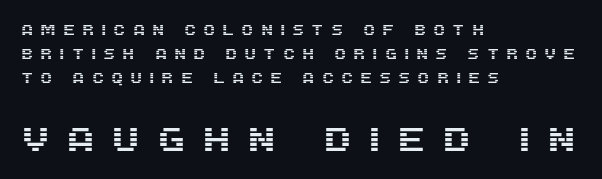
The image shows 33 px sans-serif type, upright; set left-aligned, line spacing 1.72x, unusually wide letter spacing (+0.49 em), not underlined; the second (bottom) block is 2.36x larger; medium stroke contrast and a large x-height.
